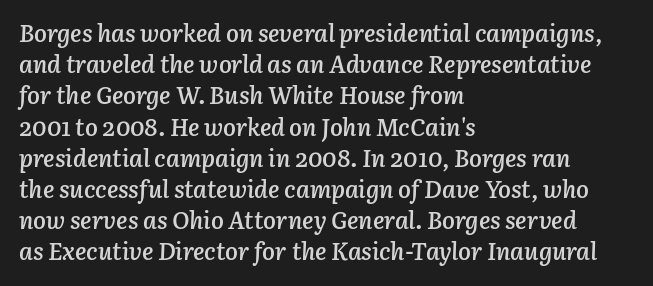
Q: Is the text bold? A: Semi-bold.
Q: Is the text italic (slanted)? A: Yes, it leans right by about 3 degrees.
Q: Is the text underlined? A: No.
Q: How is the paragraph aligned? A: Left-aligned.
Q: Is the spacing between letters normal or unusually wide? A: Normal.
Q: Is the spacing between lines tight, normal or loose? A: Normal.
